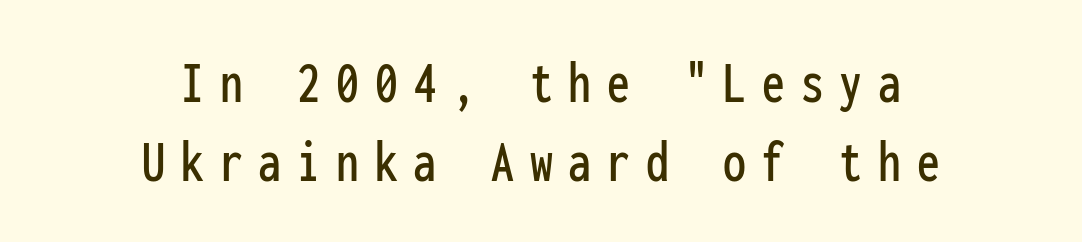
Q: Is the text italic (slanted)? A: No, it is upright.
Q: Is the typeface a serif or a sans-serif typeface? A: Sans-serif.
Q: Is the text underlined? A: No.
Q: How is the paragraph aligned? A: Centered.
Q: Is the spacing between letters normal or unusually wide? A: Unusually wide.
Q: Is the spacing between lines tight, normal or loose? A: Normal.
Q: Width (condensed, normal, or wide)? A: Condensed.
Q: Stroke contrast? A: Low.
Q: x-height? A: Medium.
Q: Monospaced? A: Yes.
